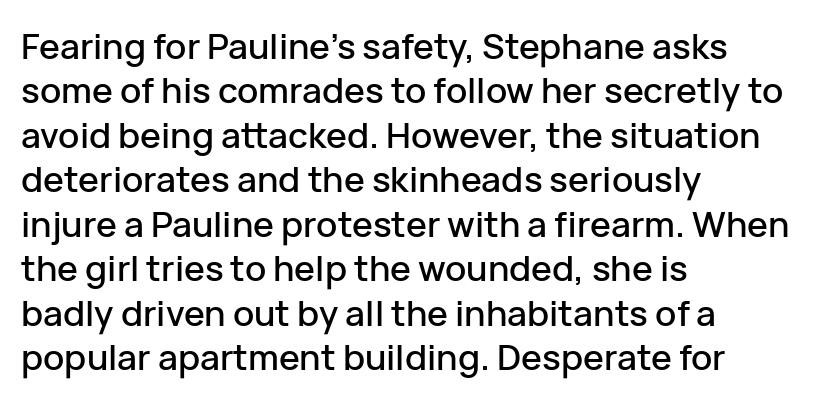
{"serif": "no", "italic": "no", "width": "normal", "stroke_contrast": "low", "x_height": "medium", "monospaced": "no", "underline": "no", "align": "left", "line_spacing": "normal", "line_spacing_ratio": 1.27, "letter_spacing": "normal", "letter_spacing_em": 0.0, "glyph_px": 35}
